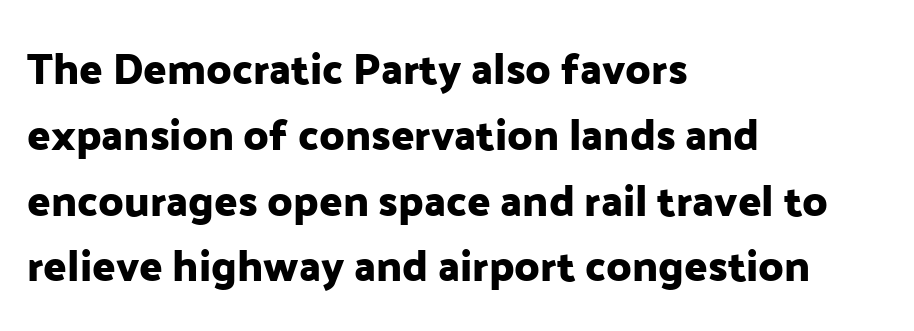
{"serif": "no", "italic": "no", "width": "normal", "stroke_contrast": "low", "x_height": "medium", "monospaced": "no", "underline": "no", "align": "left", "line_spacing": "normal", "line_spacing_ratio": 1.53, "letter_spacing": "normal", "letter_spacing_em": 0.0, "glyph_px": 43}
